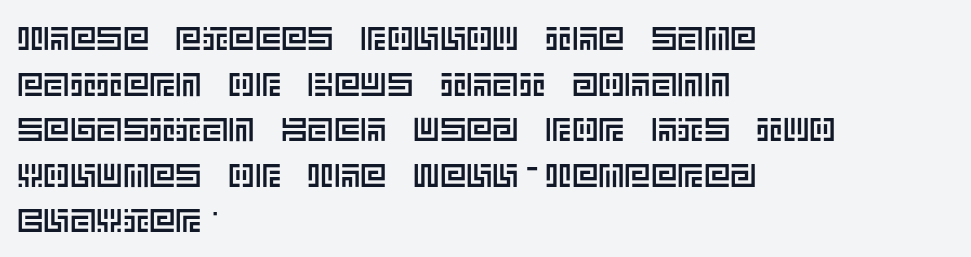
The lettering holds an erect, upright posture throughout. Students, note that the glyphs here touch the page at normal intervals. Glance below the letters and you will spot only blank space. Casual observation: everything's shoved over to the left. Successive baselines arrive at the customary interval.
